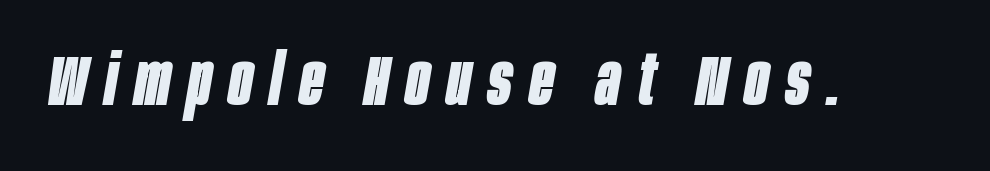
You can tell it's italic because the verticals aren't actually vertical. Each letter keeps its own natural width here, so spacing adapts to shape. Spacing between characters has been opened up far beyond the box default. Any mark beneath the type? The region is blank. Typesetter's note: full bold, strokes at maximum text heaviness.
